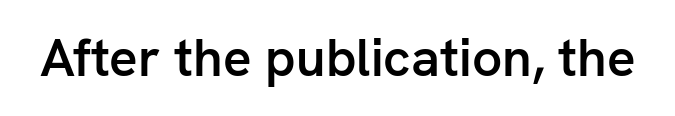
Q: Is the text bold? A: Semi-bold.
Q: Is the text italic (slanted)? A: No, it is upright.
Q: Is the typeface a serif or a sans-serif typeface? A: Sans-serif.
Q: Is the text underlined? A: No.
Q: Is the spacing between letters normal or unusually wide? A: Normal.
Q: Width (condensed, normal, or wide)? A: Normal.
Q: Stroke contrast? A: Low.
Q: x-height? A: Medium.
Q: Monospaced? A: No.
